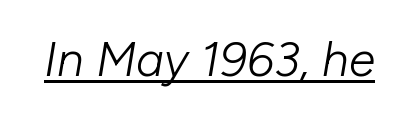
{"italic": "yes", "lean": "right", "slant_degrees": 10, "bold": "no", "weight": "light", "width": "normal", "stroke_contrast": "low", "x_height": "medium", "monospaced": "no", "underline": "yes", "letter_spacing": "normal", "letter_spacing_em": 0.0, "glyph_px": 48}
